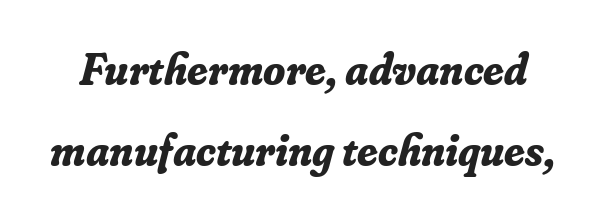
Standard letterfit; no display-style spreading of the glyphs. To sum up the face: it has serifs. The strip under each line holds only bare page. An italicized treatment has been applied to the whole sample.
